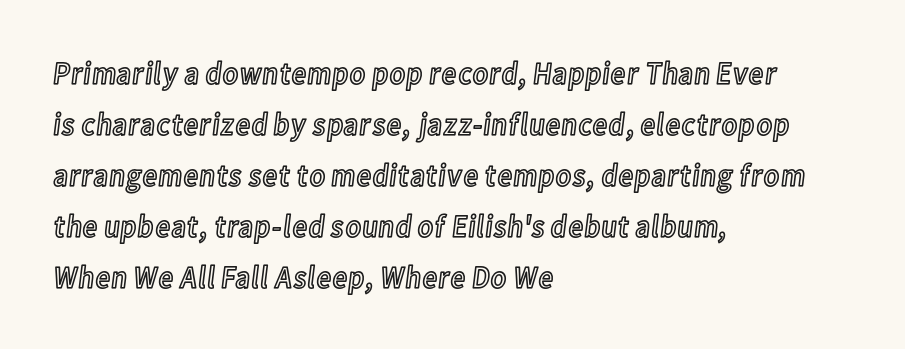
The image shows 32 px condensed type; set left-aligned, normal line spacing (1.59x), normal letter spacing, not underlined; a medium x-height.
